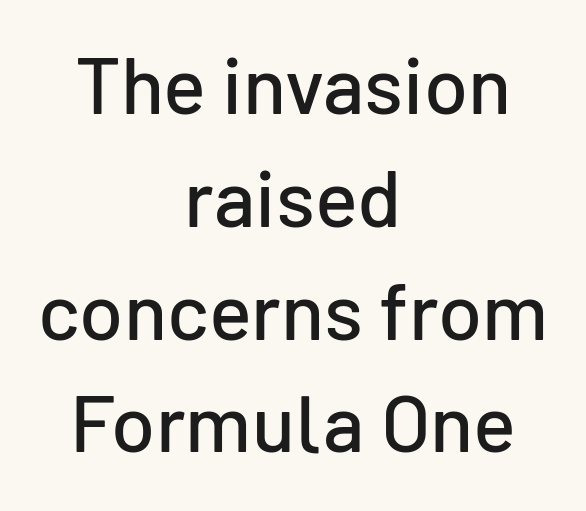
{"serif": "no", "italic": "no", "width": "normal", "stroke_contrast": "low", "x_height": "medium", "monospaced": "no", "underline": "no", "align": "center", "line_spacing": "normal", "line_spacing_ratio": 1.41, "letter_spacing": "normal", "letter_spacing_em": 0.0, "glyph_px": 80}
